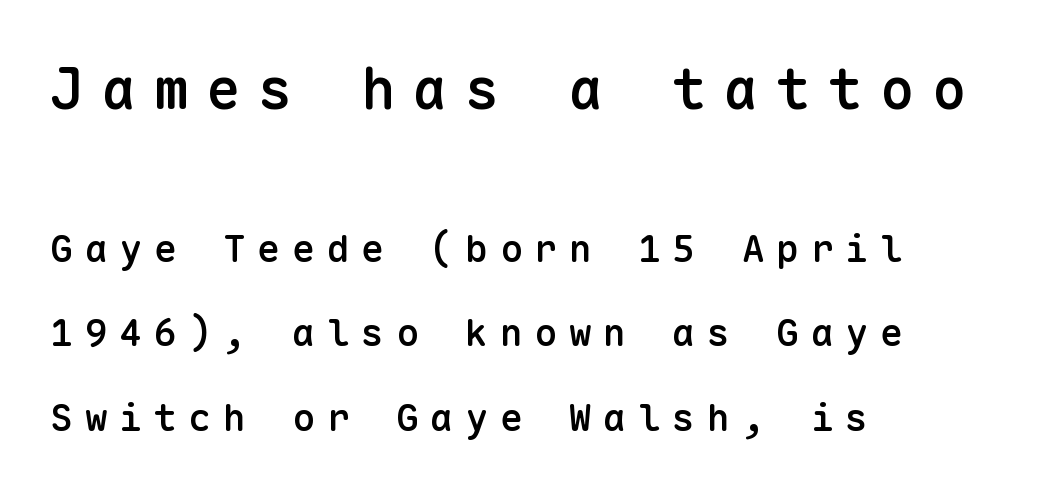
{"serif": "no", "italic": "no", "bold": "semi", "weight": "semibold", "width": "normal", "stroke_contrast": "low", "x_height": "medium", "monospaced": "yes", "underline": "no", "align": "left", "line_spacing": "loose", "line_spacing_ratio": 2.23, "letter_spacing": "wide", "letter_spacing_em": 0.31, "larger_block": "first", "size_ratio": 1.5, "glyph_px": 57}
